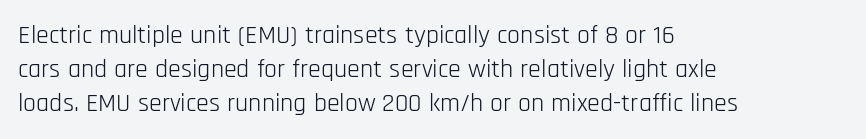
The image shows 26 px text type, upright; set left-aligned, normal line spacing (1.31x), normal letter spacing, not underlined.
